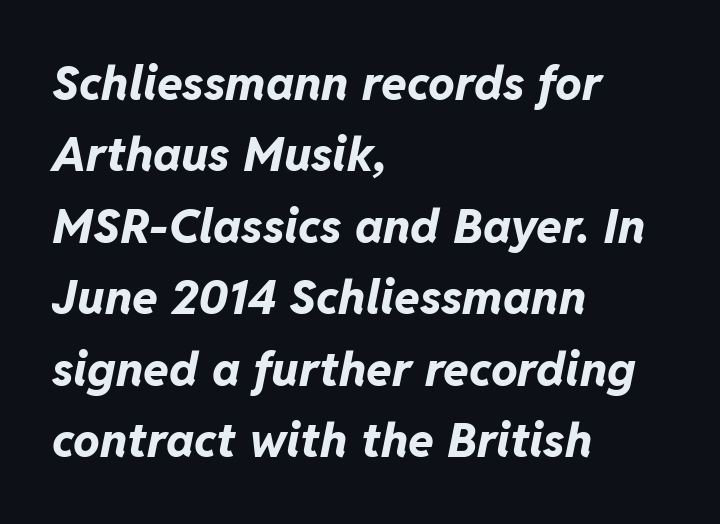
{"italic": "yes", "lean": "right", "slant_degrees": 11, "bold": "yes", "weight": "bold", "width": "normal", "stroke_contrast": "low", "x_height": "medium", "monospaced": "no", "underline": "no", "align": "left", "line_spacing": "normal", "line_spacing_ratio": 1.52, "letter_spacing": "normal", "letter_spacing_em": 0.0, "glyph_px": 47}
